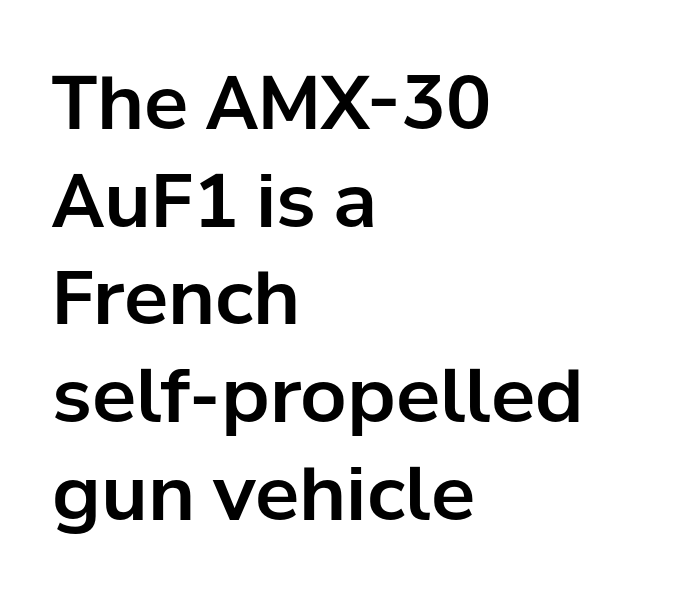
The image shows 74 px sans-serif type, upright; set left-aligned, normal line spacing (1.32x), normal letter spacing, not underlined; low stroke contrast and a medium x-height.
